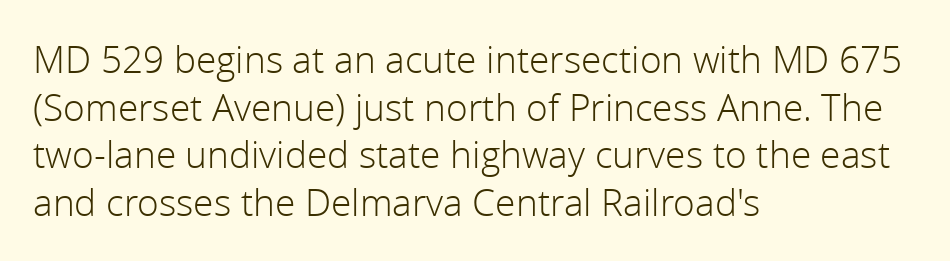
A student would call this left alignment; a typographer would say flush left, rag right. The string is rendered with underlining switched off. The strokes are not fattened; the text isn't bold. If you measured baseline to baseline, you'd find a middling distance. Nope, no serifs anywhere on these letters.
